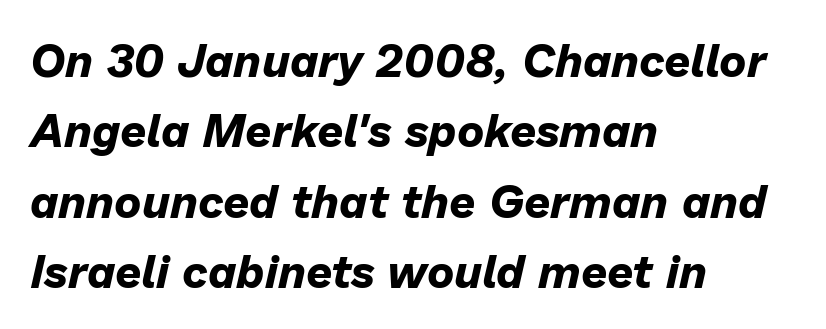
Q: Is the text bold? A: Yes.
Q: Is the text italic (slanted)? A: Yes, it leans right by about 13 degrees.
Q: Is the text underlined? A: No.
Q: How is the paragraph aligned? A: Left-aligned.
Q: Is the spacing between letters normal or unusually wide? A: Normal.
Q: Is the spacing between lines tight, normal or loose? A: Normal.
Q: Width (condensed, normal, or wide)? A: Normal.
Q: Stroke contrast? A: Low.
Q: x-height? A: Medium.
Q: Monospaced? A: No.
